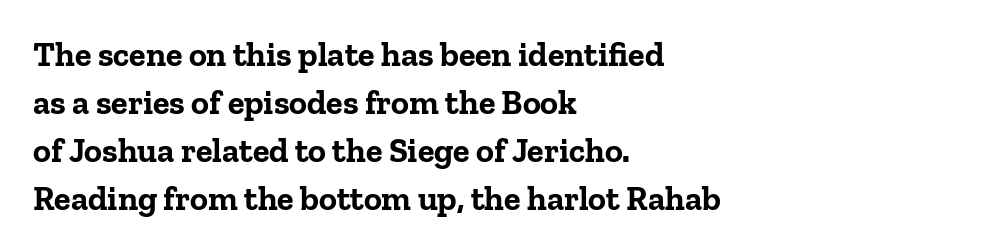
The image shows 34 px bold serif type, upright; set left-aligned, normal line spacing (1.41x), normal letter spacing, not underlined; low stroke contrast and a medium x-height.
